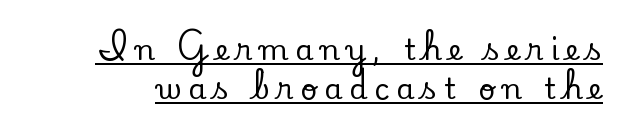
{"serif": "yes", "italic": "no", "width": "normal", "stroke_contrast": "low", "x_height": "small", "monospaced": "no", "underline": "yes", "line_spacing": "normal", "line_spacing_ratio": 1.34, "letter_spacing": "wide", "letter_spacing_em": 0.24, "glyph_px": 29}
